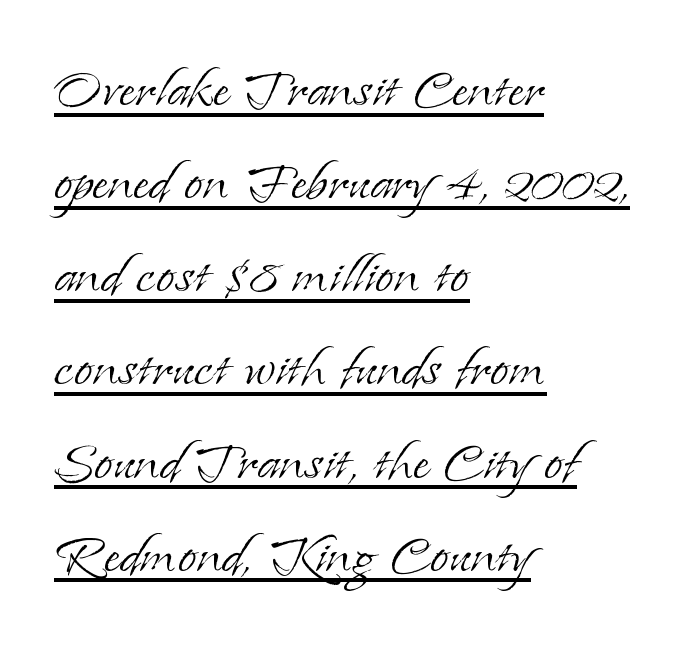
Q: Is the text bold? A: No.
Q: Is the text italic (slanted)? A: Yes.
Q: Is the typeface a serif or a sans-serif typeface? A: Serif.
Q: Is the text underlined? A: Yes.
Q: How is the paragraph aligned? A: Left-aligned.
Q: Is the spacing between letters normal or unusually wide? A: Normal.
Q: Is the spacing between lines tight, normal or loose? A: Normal.
Q: Width (condensed, normal, or wide)? A: Normal.
Q: Stroke contrast? A: Low.
Q: x-height? A: Small.
Q: Monospaced? A: No.
